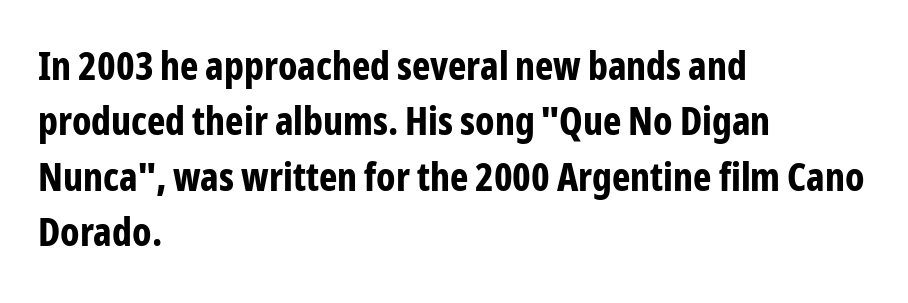
Varying glyph widths throughout — classic text-font behaviour. The zone under the glyphs is completely vacant. A typesetter would mark this as roman, not italic. Is the block centered? No — it sits flush against the left margin.
